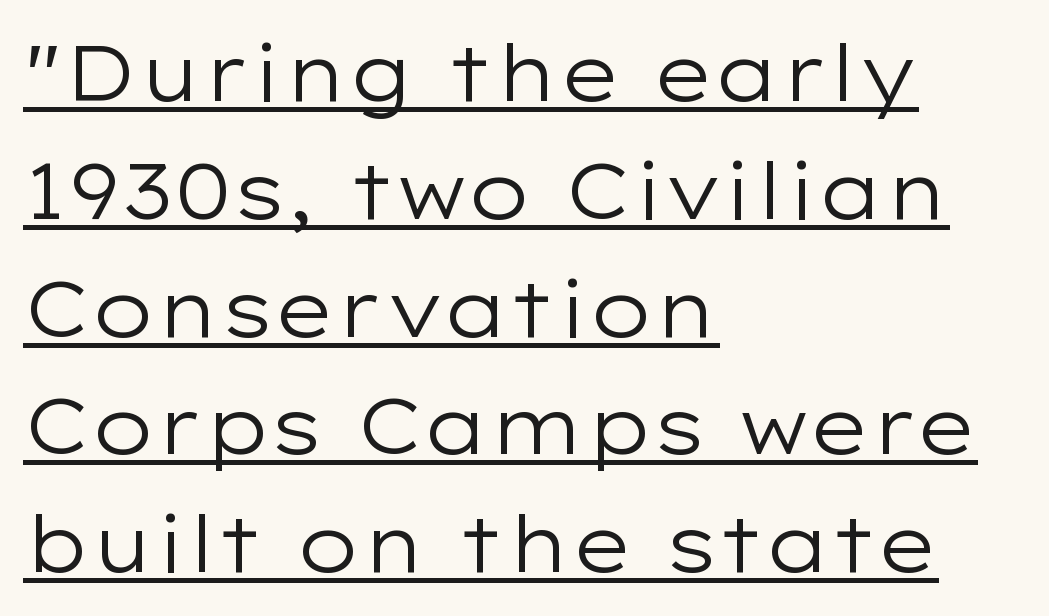
The image shows 78 px regular-weight, wide sans-serif type, upright; set left-aligned, normal line spacing (1.51x), normal letter spacing, underlined; low stroke contrast and a medium x-height.
